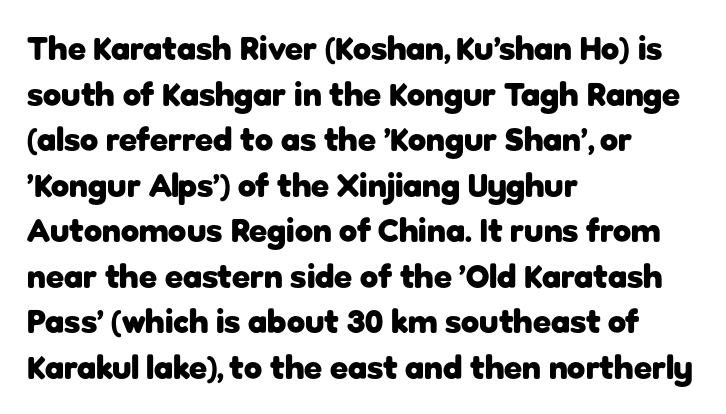
Q: Is the text bold? A: Yes.
Q: Is the text italic (slanted)? A: No, it is upright.
Q: Is the typeface a serif or a sans-serif typeface? A: Sans-serif.
Q: Is the text underlined? A: No.
Q: How is the paragraph aligned? A: Left-aligned.
Q: Is the spacing between letters normal or unusually wide? A: Normal.
Q: Is the spacing between lines tight, normal or loose? A: Normal.
Q: Width (condensed, normal, or wide)? A: Normal.
Q: Stroke contrast? A: Low.
Q: x-height? A: Medium.
Q: Monospaced? A: No.
